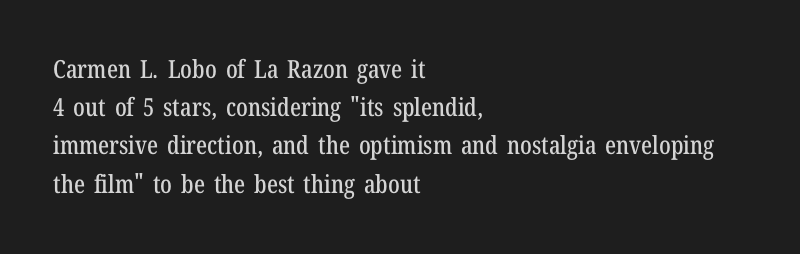
Descenders hang freely into open space. Teacher's note: observe the even left margin — that is flush-left alignment. The vertical gap from one line to the next is medium. If you drew a line through each stem, it would be perfectly vertical. The letters sit at their default tracking, neither squeezed nor spread.
